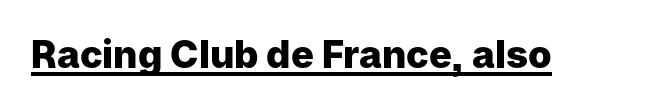
A typesetter would call this proportional, since set widths differ per character. Type style note: lacks serifs. The typography opts for an upright posture over an oblique one. Weight check: bold — yes, fully. What decoration does the sample have? An underline.
